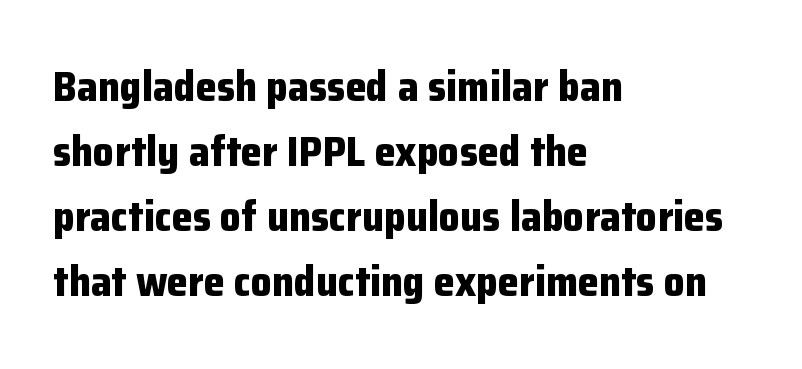
{"serif": "no", "italic": "no", "bold": "yes", "weight": "bold", "width": "normal", "stroke_contrast": "low", "x_height": "medium", "monospaced": "no", "underline": "no", "align": "left", "line_spacing": "normal", "line_spacing_ratio": 1.55, "letter_spacing": "normal", "letter_spacing_em": 0.0, "glyph_px": 42}
